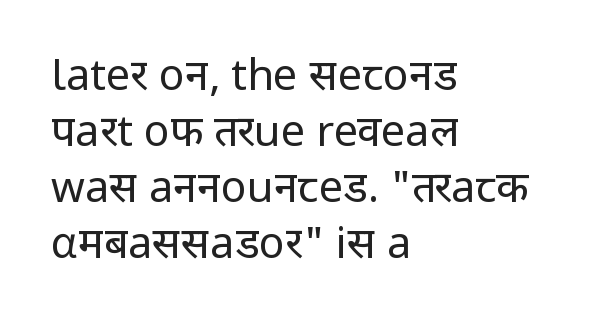
{"serif": "no", "italic": "no", "bold": "no", "weight": "regular", "width": "normal", "stroke_contrast": "low", "x_height": "medium", "monospaced": "no", "underline": "no", "align": "left", "line_spacing": "normal", "line_spacing_ratio": 1.3, "letter_spacing": "normal", "letter_spacing_em": 0.0, "glyph_px": 43}
